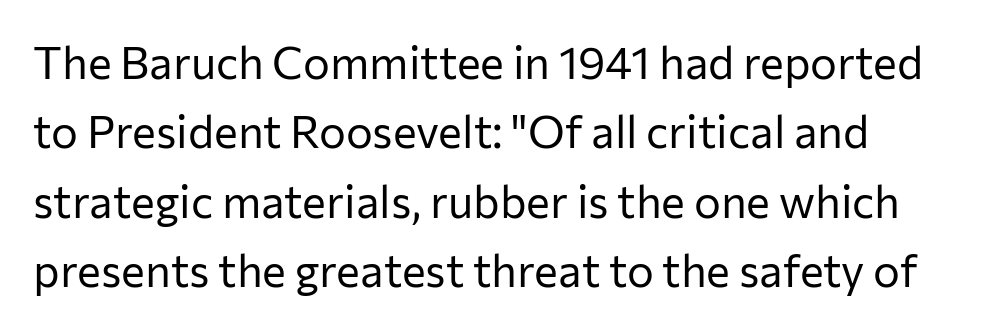
Q: Is the text bold? A: No.
Q: Is the text italic (slanted)? A: No, it is upright.
Q: Is the typeface a serif or a sans-serif typeface? A: Sans-serif.
Q: Is the text underlined? A: No.
Q: How is the paragraph aligned? A: Left-aligned.
Q: Is the spacing between letters normal or unusually wide? A: Normal.
Q: Is the spacing between lines tight, normal or loose? A: Normal.
Q: Width (condensed, normal, or wide)? A: Normal.
Q: Stroke contrast? A: Low.
Q: x-height? A: Medium.
Q: Monospaced? A: No.
